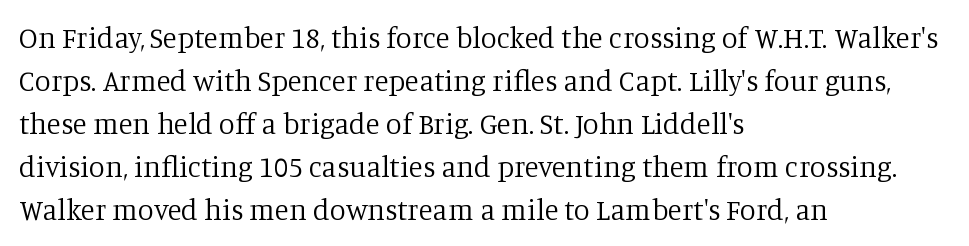
{"serif": "yes", "italic": "no", "bold": "no", "weight": "regular", "width": "normal", "stroke_contrast": "low", "x_height": "large", "monospaced": "no", "underline": "no", "align": "left", "line_spacing": "normal", "line_spacing_ratio": 1.48, "letter_spacing": "normal", "letter_spacing_em": 0.0, "glyph_px": 29}
